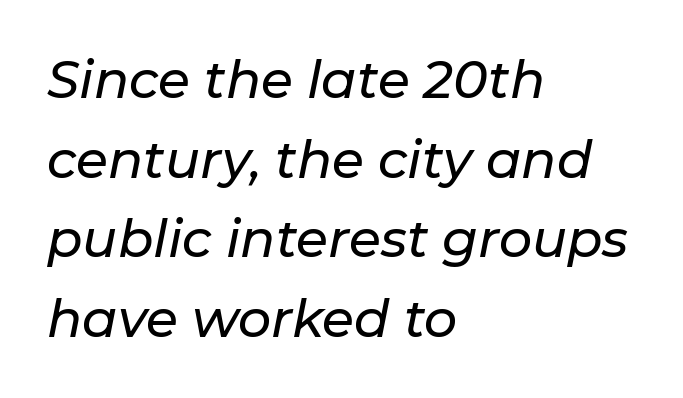
Does the copy run flush right? No — it runs flush left. When letters slant like this, we call the style italic. The lines sit at an ordinary, default distance from one another. There is no visible air inserted between adjacent glyphs. A typesetter would call this proportional, since set widths differ per character. Unmarked baselines from the first word to the last.
